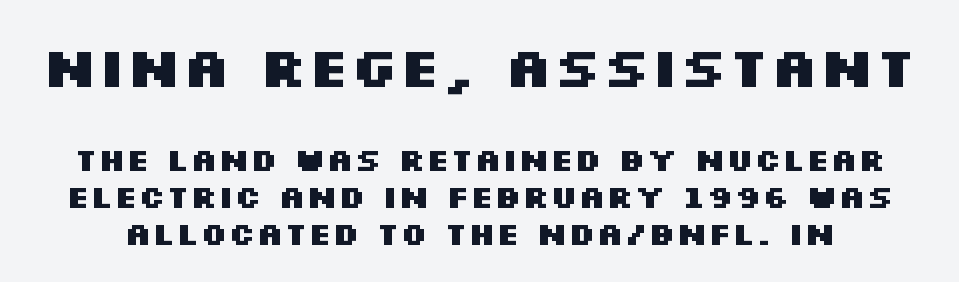
The image shows 56 px heavy, wide sans-serif type, upright; set tight line spacing (1.15x), normal letter spacing, not underlined; the first (top) block is 1.75x larger; medium stroke contrast and a large x-height.
